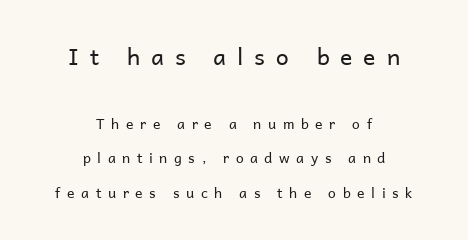
The compositor balanced each line on the midline. Words appear elongated and porous because spacing is wide. The first block has been scaled up relative to the second. How would I describe the line gaps? Wide and relaxed. Rule under the text: the space is simply empty.
